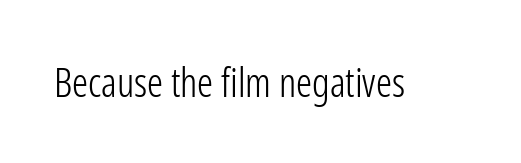
Q: Is the text bold? A: No.
Q: Is the text italic (slanted)? A: No, it is upright.
Q: Is the typeface a serif or a sans-serif typeface? A: Sans-serif.
Q: Is the text underlined? A: No.
Q: Is the spacing between letters normal or unusually wide? A: Normal.
Q: Width (condensed, normal, or wide)? A: Condensed.
Q: Stroke contrast? A: Low.
Q: x-height? A: Medium.
Q: Monospaced? A: No.
